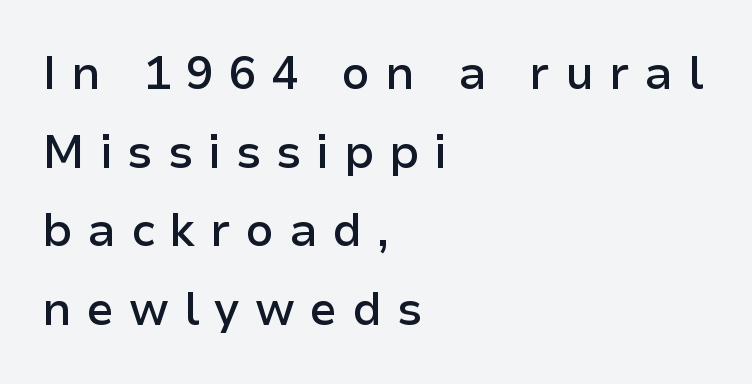
The image shows 46 px semibold sans-serif type, upright; set left-aligned, line spacing 1.71x, unusually wide letter spacing (+0.32 em), not underlined; low stroke contrast and a medium x-height.
